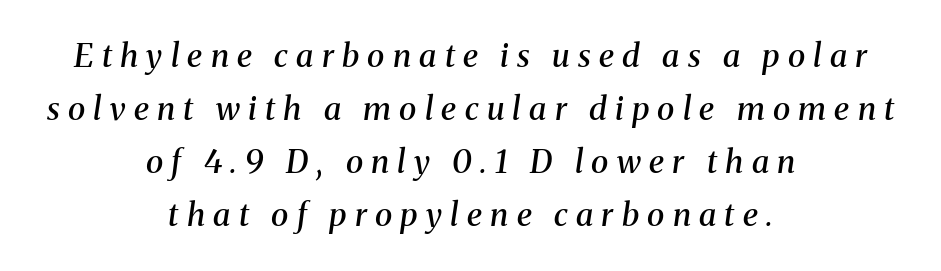
{"serif": "yes", "italic": "yes", "lean": "right", "slant_degrees": 8, "bold": "semi", "weight": "semibold", "width": "normal", "stroke_contrast": "medium", "x_height": "medium", "monospaced": "no", "underline": "no", "align": "center", "line_spacing": "normal", "line_spacing_ratio": 1.66, "letter_spacing": "wide", "letter_spacing_em": 0.26, "glyph_px": 32}
